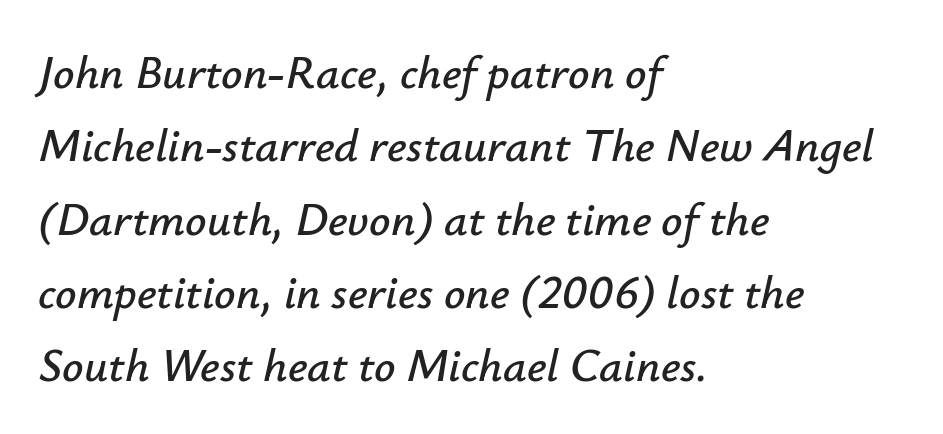
The image shows 47 px text type, italic (leaning right); set left-aligned, normal line spacing (1.56x), normal letter spacing, not underlined; low stroke contrast and a small x-height.
